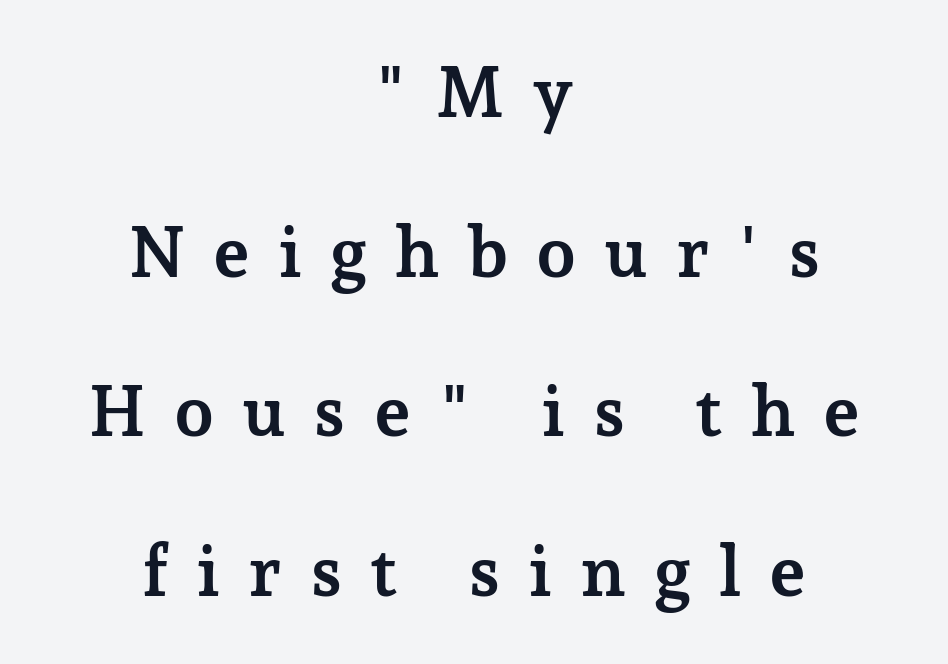
Q: Is the text bold? A: Yes.
Q: Is the text italic (slanted)? A: No, it is upright.
Q: Is the typeface a serif or a sans-serif typeface? A: Serif.
Q: Is the text underlined? A: No.
Q: How is the paragraph aligned? A: Centered.
Q: Is the spacing between letters normal or unusually wide? A: Unusually wide.
Q: Is the spacing between lines tight, normal or loose? A: Loose.
Q: Width (condensed, normal, or wide)? A: Normal.
Q: Stroke contrast? A: Low.
Q: x-height? A: Medium.
Q: Monospaced? A: No.
